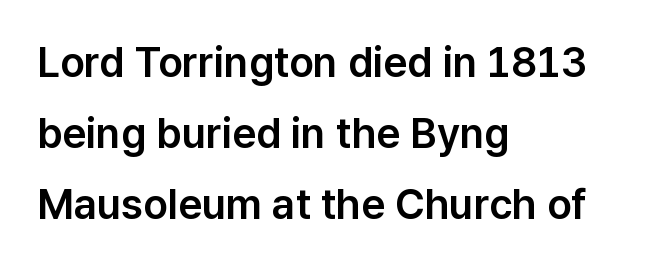
{"serif": "no", "italic": "no", "width": "normal", "stroke_contrast": "low", "x_height": "medium", "monospaced": "no", "underline": "no", "align": "left", "line_spacing": "normal", "line_spacing_ratio": 1.69, "letter_spacing": "normal", "letter_spacing_em": 0.0, "glyph_px": 42}
